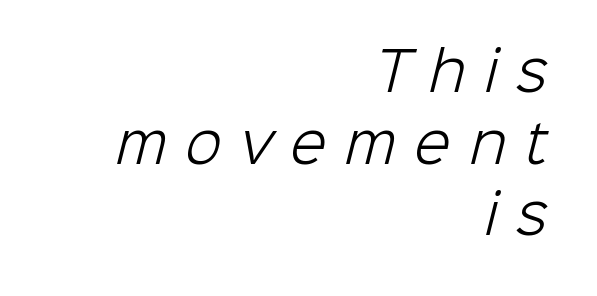
{"serif": "no", "bold": "no", "weight": "light", "width": "normal", "stroke_contrast": "low", "x_height": "medium", "monospaced": "no", "underline": "no", "align": "right", "line_spacing": "normal", "line_spacing_ratio": 1.35, "letter_spacing": "wide", "letter_spacing_em": 0.35, "glyph_px": 53}
